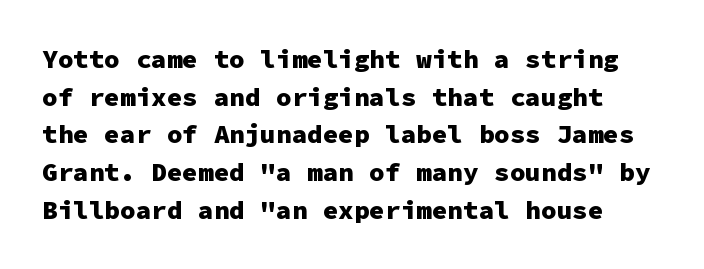
In terms of posture, this sample is upright. Spacing between characters is what you'd get straight out of the box. Leading: standard. Underline: absent.
